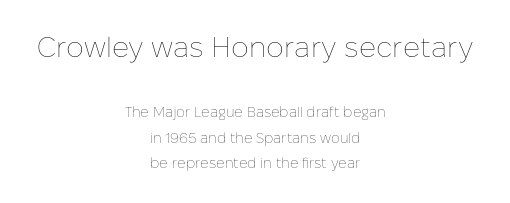
{"italic": "no", "bold": "no", "weight": "thin", "width": "normal", "stroke_contrast": "low", "x_height": "medium", "monospaced": "no", "underline": "no", "align": "center", "line_spacing_ratio": 1.82, "letter_spacing": "normal", "letter_spacing_em": 0.0, "larger_block": "first", "size_ratio": 2.0, "glyph_px": 28}
